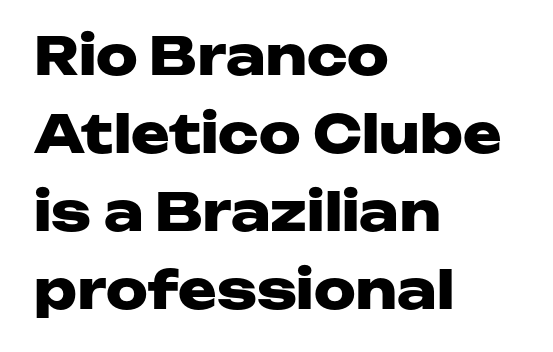
Nobody drew a line under any word here. Horizontally, the lines are justified to the leading edge only. Heavy, bold letterforms. Upright lettering throughout.
